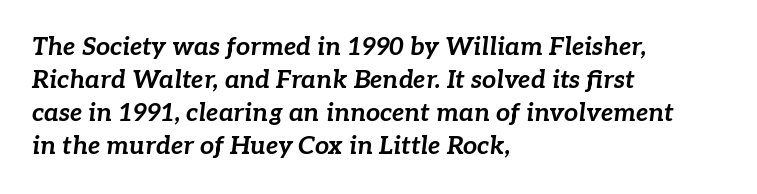
The rows are spaced the way most documents space them. Line beginnings align vertically; line endings do not. Each glyph is drawn with heavy, bold strokes. The type is set solid horizontally, with unmodified tracking.
